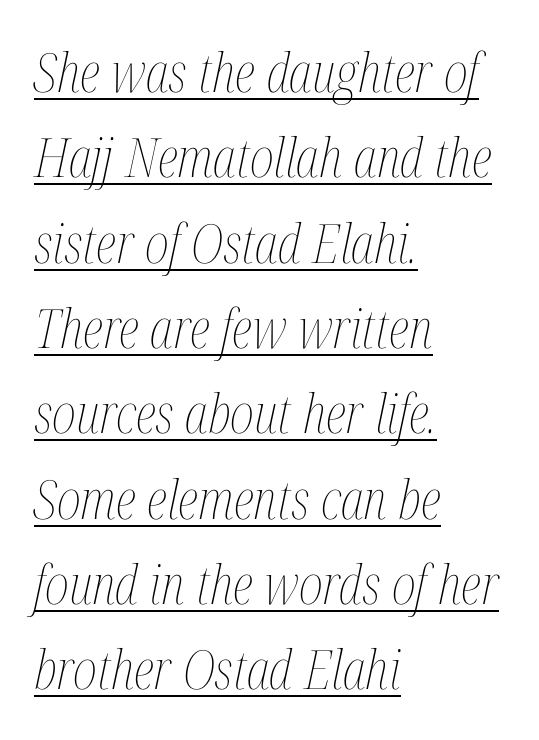
Slanted lettering throughout. The typeface has the unassuming heft of standard copy or less. The type is set solid horizontally, with unmodified tracking. A rule runs beneath these lines of type. Think of a printed novel: that variable character pitch is what you see here.
